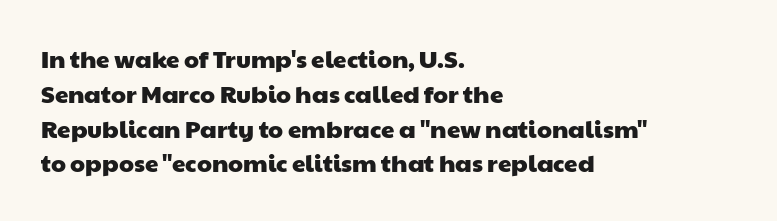
{"underline": "no", "align": "left", "line_spacing": "normal", "line_spacing_ratio": 1.45, "letter_spacing": "normal", "letter_spacing_em": 0.0, "glyph_px": 24}
